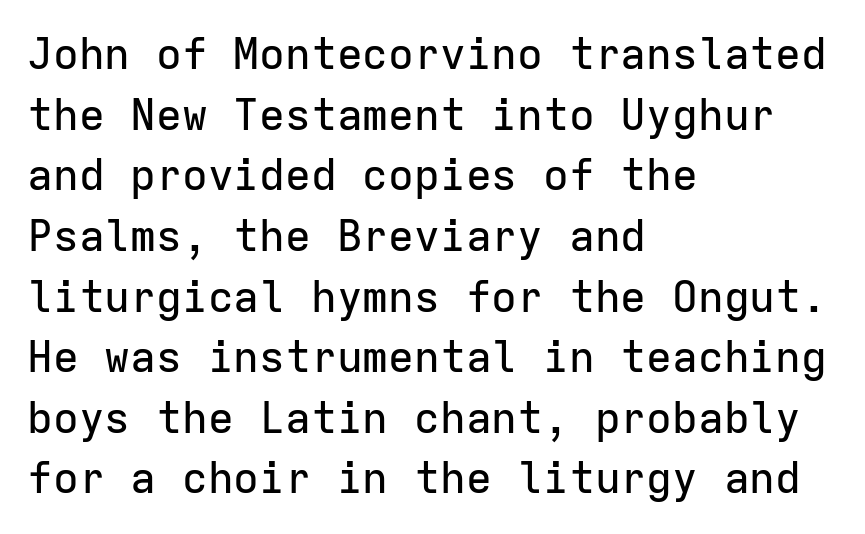
The lines in this sample share a left origin and differ only in where they stop. Nope, not italic — everything's standing straight. The glyphs are unaccompanied by any horizontal stroke below them. Think of a typewriter: that constant character pitch is what you see here. The type is set solid horizontally, with unmodified tracking.
